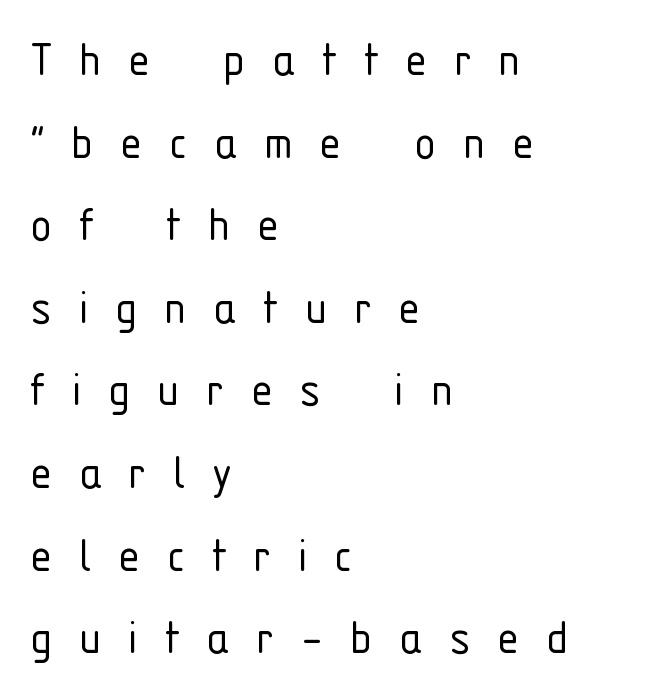
Q: Is the text bold? A: No.
Q: Is the text italic (slanted)? A: No, it is upright.
Q: Is the typeface a serif or a sans-serif typeface? A: Sans-serif.
Q: Is the text underlined? A: No.
Q: How is the paragraph aligned? A: Left-aligned.
Q: Is the spacing between letters normal or unusually wide? A: Unusually wide.
Q: Is the spacing between lines tight, normal or loose? A: Normal.
Q: Width (condensed, normal, or wide)? A: Condensed.
Q: Stroke contrast? A: Low.
Q: x-height? A: Medium.
Q: Monospaced? A: No.
